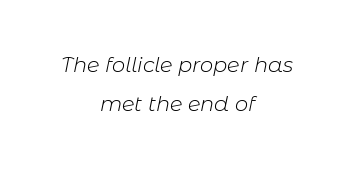
Q: Is the text bold? A: No.
Q: Is the text italic (slanted)? A: Yes, it leans right by about 11 degrees.
Q: Is the text underlined? A: No.
Q: How is the paragraph aligned? A: Centered.
Q: Is the spacing between letters normal or unusually wide? A: Normal.
